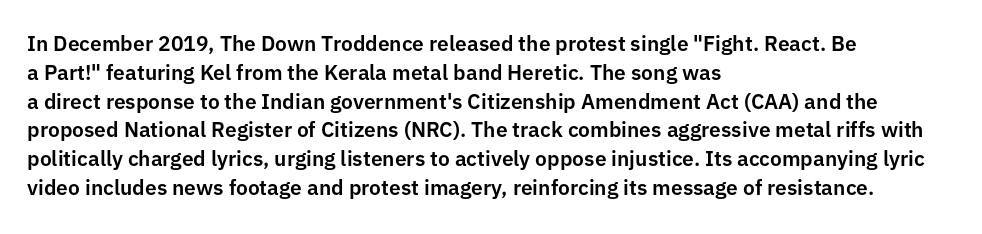
The compositor pushed each line to the left boundary. The strip under each line holds only bare page. When letters stand straight like this, we call the style roman or upright. Letter spacing: default. In terms of leading, this rendering sits right in the middle.
